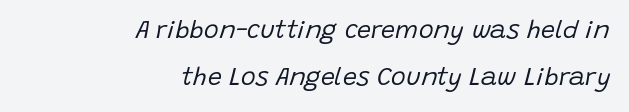
Q: Is the text bold? A: No.
Q: Is the text italic (slanted)? A: Yes, it leans right by about 15 degrees.
Q: Is the text underlined? A: No.
Q: How is the paragraph aligned? A: Right-aligned.
Q: Is the spacing between letters normal or unusually wide? A: Normal.
